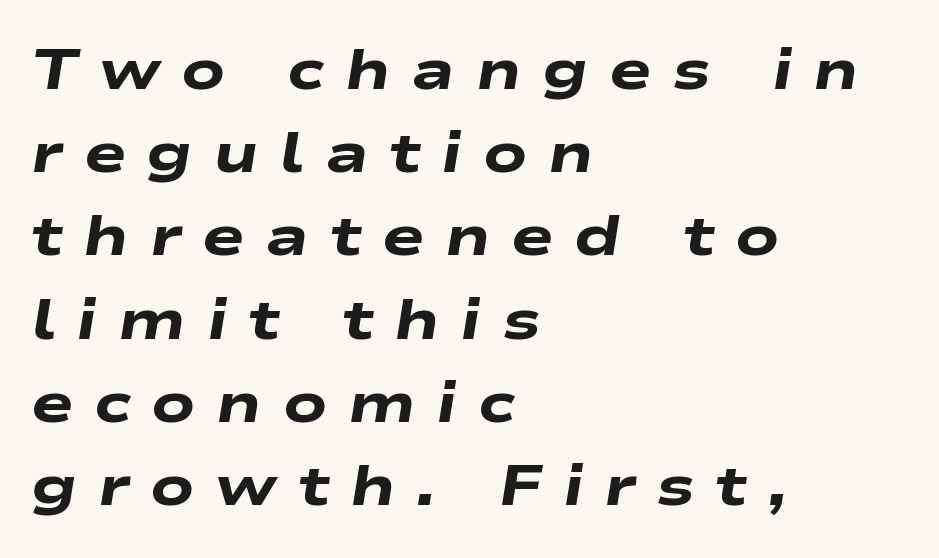
Short note: letters widely spaced. Nobody drew a line under any word here. The rag falls on the right side of this text block. Vertically, the passage feels balanced, rows spaced as you'd expect. These lines are rendered in a variable-pitch font.
